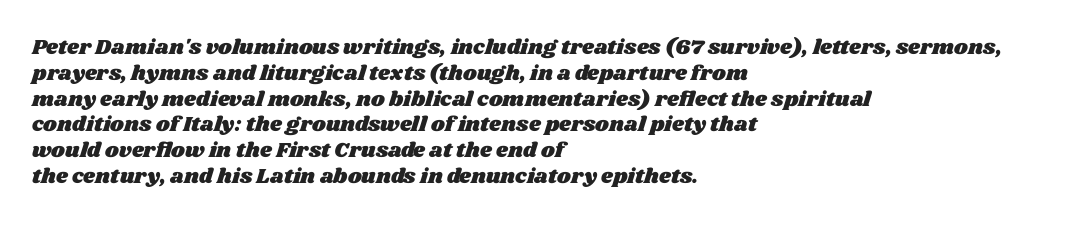
{"underline": "no", "align": "left", "line_spacing_ratio": 1.23, "letter_spacing": "normal", "letter_spacing_em": 0.0, "glyph_px": 21}
